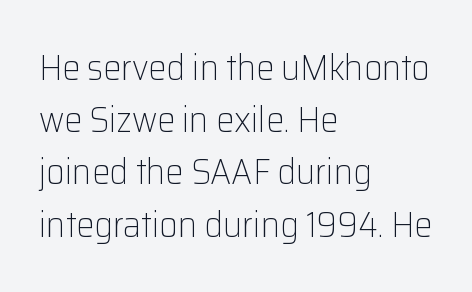
{"serif": "no", "italic": "no", "bold": "no", "weight": "light", "width": "normal", "stroke_contrast": "low", "x_height": "medium", "monospaced": "no", "underline": "no", "align": "left", "line_spacing": "normal", "line_spacing_ratio": 1.45, "letter_spacing": "normal", "letter_spacing_em": 0.0, "glyph_px": 36}
